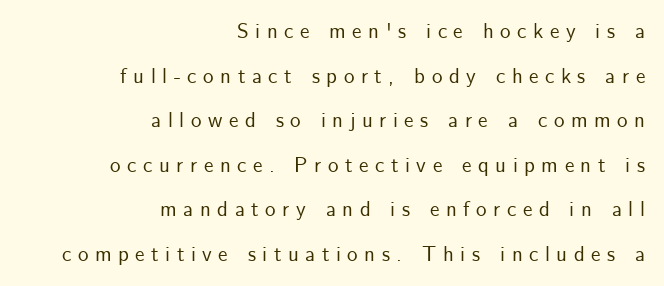
Decoration check: the copy has no underline. Tracking value appears strongly positive — letters spread wide. One-word summary of the alignment: right. In terms of leading, this rendering errs on the spacious side.
